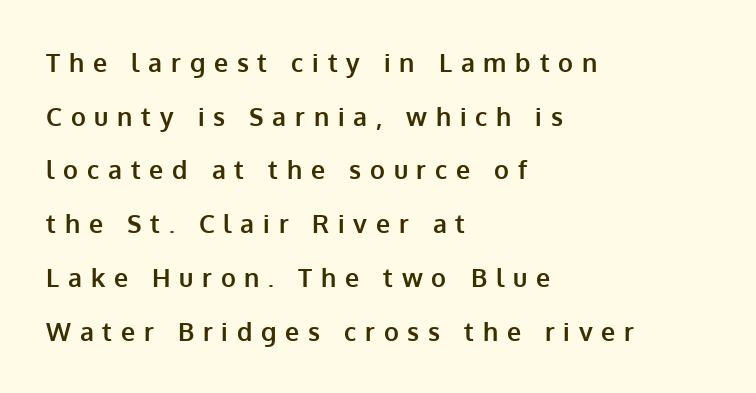
The image shows 25 px bold type, upright; set left-aligned, loose line spacing (2.15x), unusually wide letter spacing (+0.35 em), not underlined.
